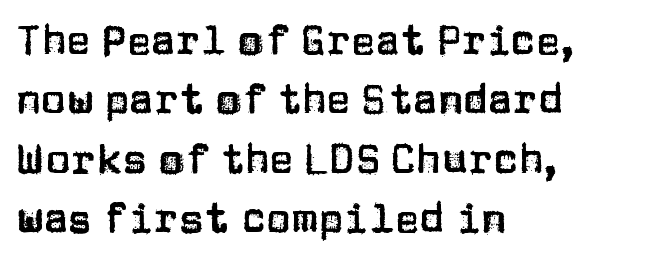
Q: Is the text italic (slanted)? A: No, it is upright.
Q: Is the typeface a serif or a sans-serif typeface? A: Sans-serif.
Q: Is the text underlined? A: No.
Q: How is the paragraph aligned? A: Left-aligned.
Q: Is the spacing between letters normal or unusually wide? A: Normal.
Q: Is the spacing between lines tight, normal or loose? A: Normal.
Q: Width (condensed, normal, or wide)? A: Normal.
Q: Stroke contrast? A: Low.
Q: x-height? A: Large.
Q: Monospaced? A: No.
